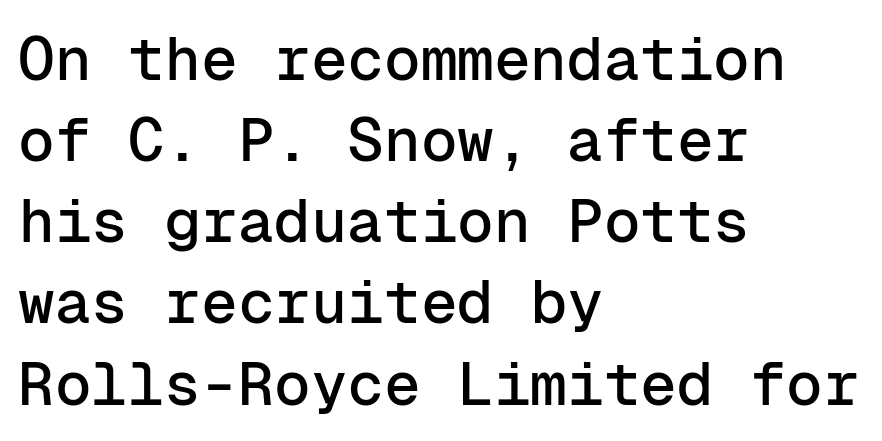
{"serif": "no", "italic": "no", "width": "normal", "stroke_contrast": "low", "x_height": "medium", "monospaced": "yes", "underline": "no", "align": "left", "line_spacing": "normal", "line_spacing_ratio": 1.33, "letter_spacing": "normal", "letter_spacing_em": 0.0, "glyph_px": 61}
